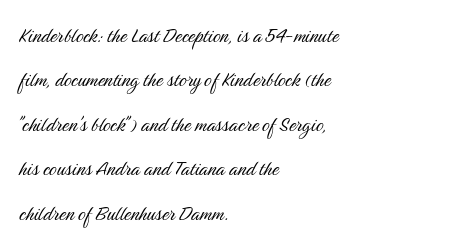
Bare-footed words on every line. Summary of weight: not heavy and not bold. The setting favours the left margin, as ordinary paragraphs usually do.
